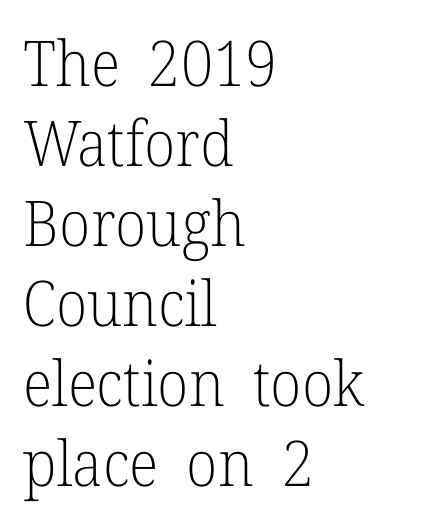
Spacing verdict: proportional, widths tailored to each character. Reading down the column, the eye jumps a familiar distance to each next line. The letters carry serifs — small finishing strokes at the ends of their stems. Vertical strokes here are truly vertical.
